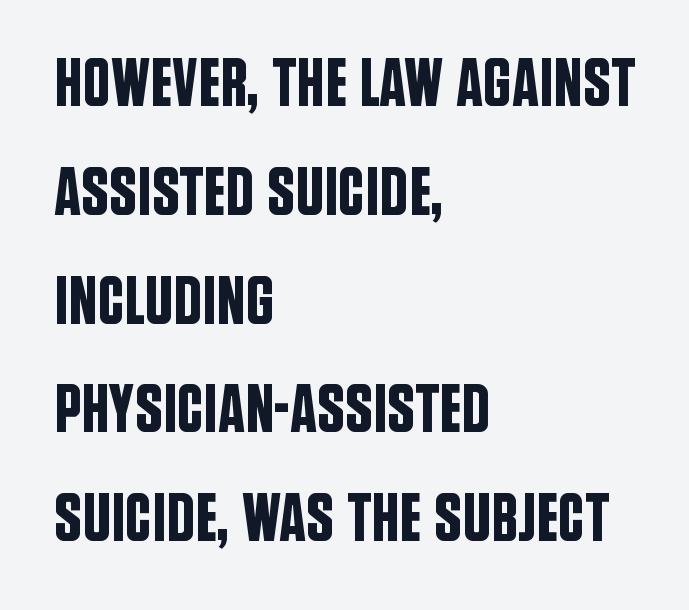
The image shows 68 px condensed sans-serif type, upright; set left-aligned, normal line spacing (1.6x), normal letter spacing, not underlined; low stroke contrast and a large x-height.
